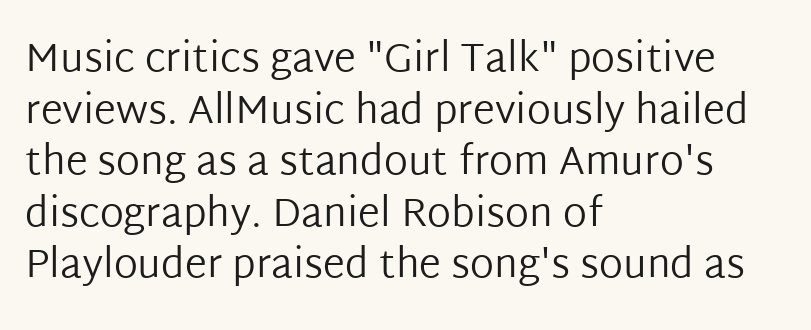
Q: Is the text bold? A: No.
Q: Is the text italic (slanted)? A: No, it is upright.
Q: Is the typeface a serif or a sans-serif typeface? A: Sans-serif.
Q: Is the text underlined? A: No.
Q: How is the paragraph aligned? A: Left-aligned.
Q: Is the spacing between letters normal or unusually wide? A: Normal.
Q: Is the spacing between lines tight, normal or loose? A: Normal.
Q: Width (condensed, normal, or wide)? A: Normal.
Q: Stroke contrast? A: Low.
Q: x-height? A: Medium.
Q: Monospaced? A: No.
